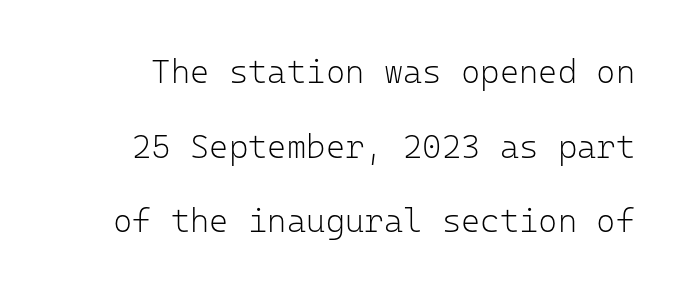
{"serif": "no", "italic": "no", "bold": "no", "weight": "light", "width": "normal", "stroke_contrast": "low", "x_height": "medium", "monospaced": "yes", "underline": "no", "line_spacing": "loose", "line_spacing_ratio": 2.26, "letter_spacing": "normal", "letter_spacing_em": 0.0, "glyph_px": 33}
